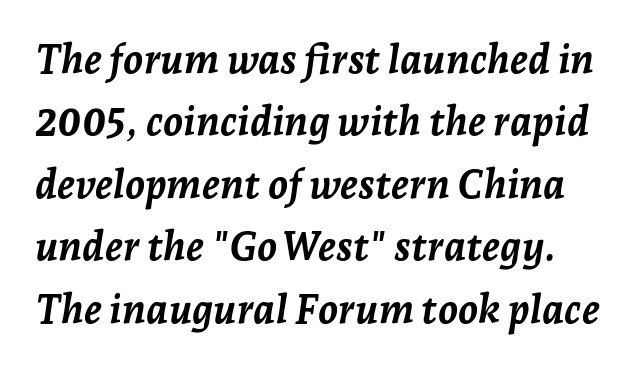
{"italic": "yes", "lean": "right", "slant_degrees": 7, "bold": "yes", "weight": "semibold", "width": "normal", "stroke_contrast": "low", "x_height": "medium", "monospaced": "no", "underline": "no", "line_spacing": "normal", "line_spacing_ratio": 1.56, "letter_spacing": "normal", "letter_spacing_em": 0.0, "glyph_px": 40}
